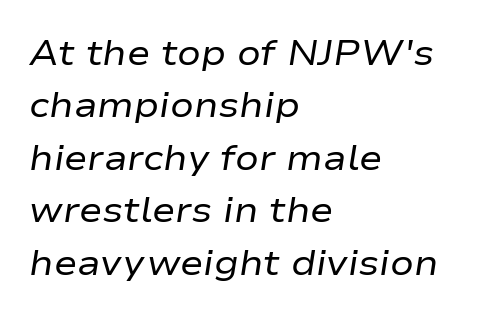
The image shows 35 px regular-weight, wide type, italic (leaning right); set left-aligned, normal line spacing (1.5x), normal letter spacing, not underlined; low stroke contrast and a medium x-height.
